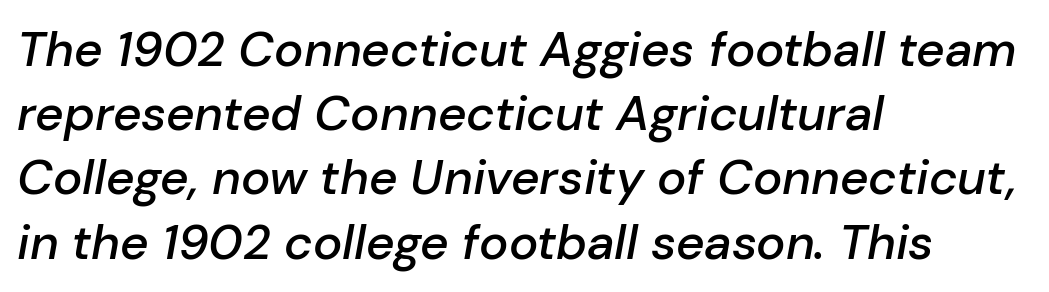
The image shows 49 px semibold type, italic (leaning right); set left-aligned, normal line spacing (1.31x), normal letter spacing, not underlined; low stroke contrast and a medium x-height.
